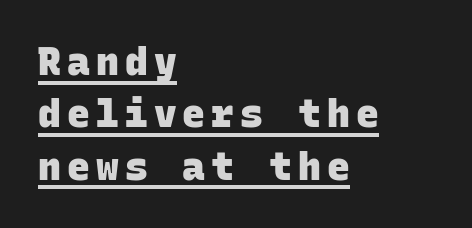
{"serif": "no", "bold": "yes", "weight": "heavy", "width": "normal", "stroke_contrast": "low", "x_height": "large", "monospaced": "yes", "underline": "yes", "align": "left", "line_spacing": "normal", "line_spacing_ratio": 1.38, "glyph_px": 38}
